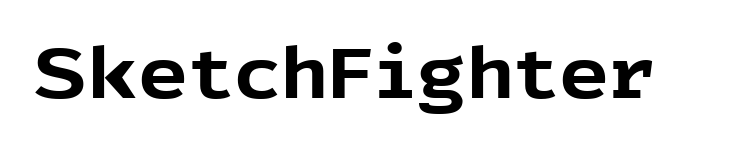
{"serif": "no", "italic": "no", "bold": "yes", "weight": "bold", "width": "normal", "x_height": "medium", "monospaced": "no", "underline": "no", "letter_spacing": "normal", "letter_spacing_em": 0.0, "glyph_px": 70}
